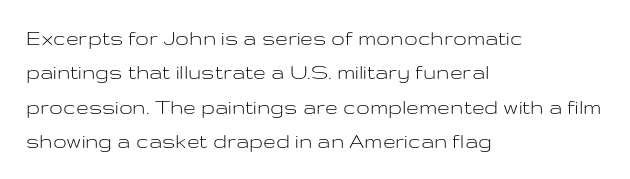
Observe the ordinary spacing: letters are neighbours, not strangers. Only glyphs here, with clear space below each row. Honestly, the row spacing looks completely unremarkable. No letter is thick-stroked: the sample isn't bold.
